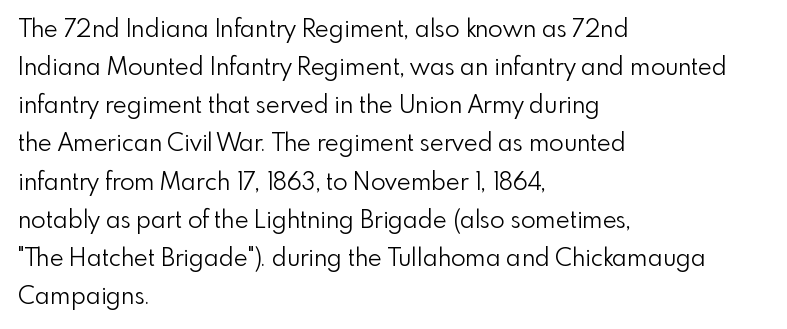
Is there much room between lines? A standard amount, neither cramped nor airy. A roman cut, with each character standing at attention. How are the letters spaced? Ordinarily, with no added tracking. This rendering features lettering with no underline. The paragraph shown leans on its left margin. The weight tops out at a normal text grade.
